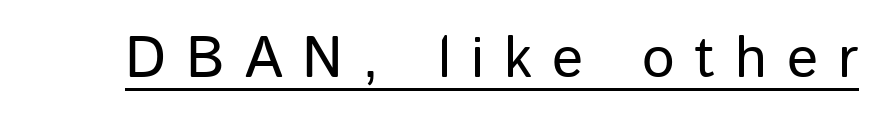
Q: Is the text bold? A: No.
Q: Is the text italic (slanted)? A: No, it is upright.
Q: Is the typeface a serif or a sans-serif typeface? A: Sans-serif.
Q: Is the text underlined? A: Yes.
Q: Is the spacing between letters normal or unusually wide? A: Unusually wide.
Q: Width (condensed, normal, or wide)? A: Normal.
Q: Stroke contrast? A: Low.
Q: x-height? A: Medium.
Q: Monospaced? A: No.
